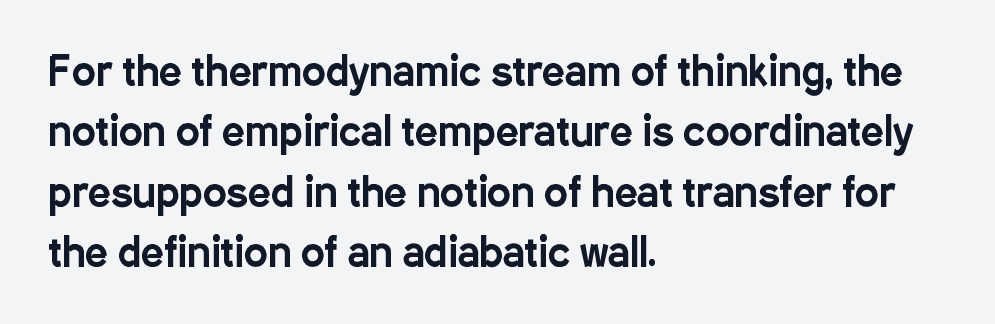
The image shows 40 px condensed sans-serif type, upright; set left-aligned, normal line spacing (1.51x), normal letter spacing, not underlined; low stroke contrast and a medium x-height.
